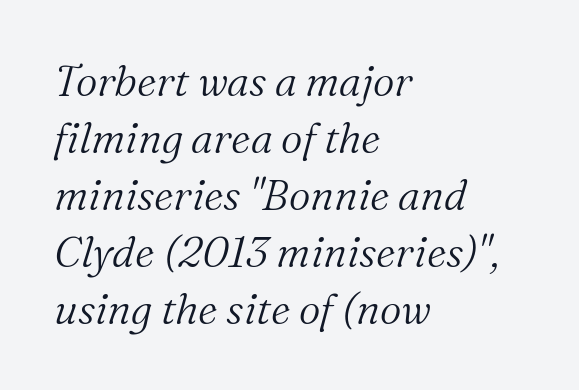
The image shows 42 px light serif type, italic (leaning right); set left-aligned, normal line spacing (1.36x), normal letter spacing, not underlined; medium stroke contrast and a medium x-height.
